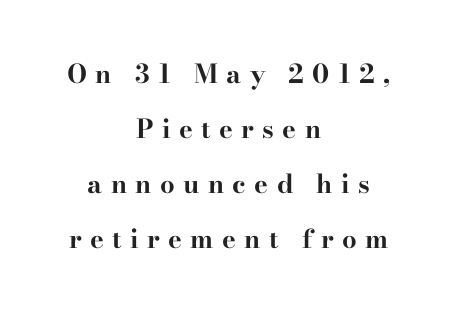
{"italic": "no", "bold": "yes", "underline": "no", "align": "center", "line_spacing": "loose", "line_spacing_ratio": 2.12, "letter_spacing": "wide", "letter_spacing_em": 0.32, "glyph_px": 26}
